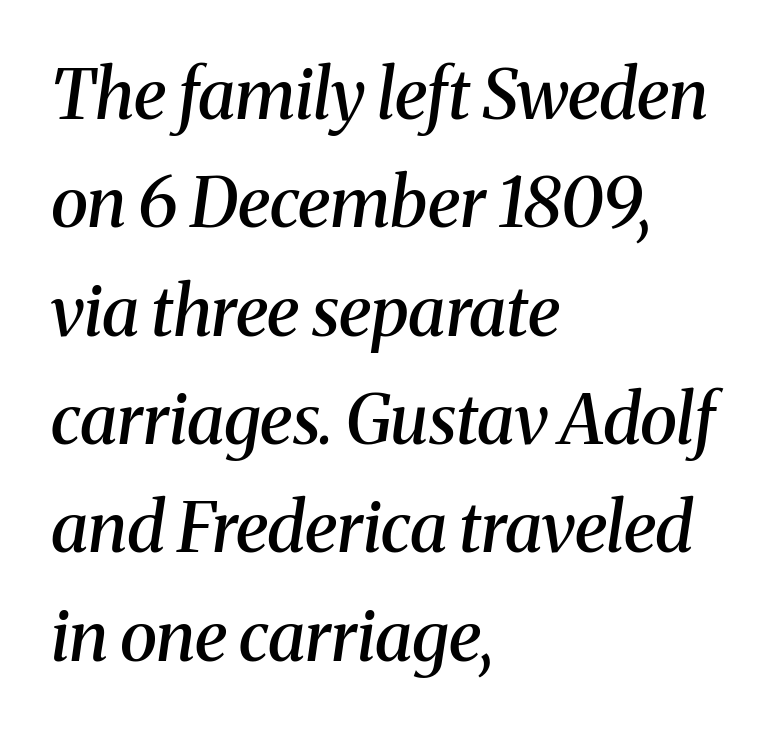
Think of a printed novel: that variable character pitch is what you see here. Firm but not heavy-handed strokes: this text is semibold. The glyphs are unaccompanied by any horizontal stroke below them. Successive baselines arrive at the customary interval.
